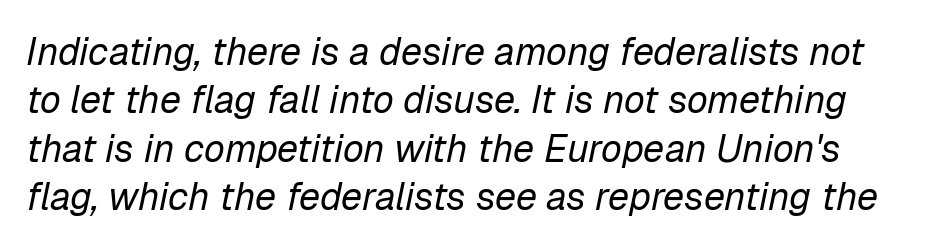
The image shows 38 px regular-weight type, italic (leaning right); set normal line spacing (1.27x), normal letter spacing, not underlined; low stroke contrast and a medium x-height.
